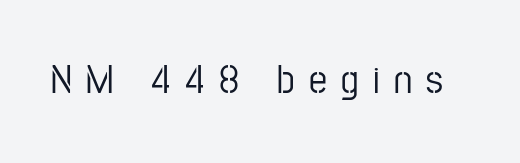
{"serif": "no", "italic": "no", "width": "condensed", "stroke_contrast": "low", "x_height": "medium", "monospaced": "no", "underline": "no", "letter_spacing": "wide", "letter_spacing_em": 0.36, "glyph_px": 40}
